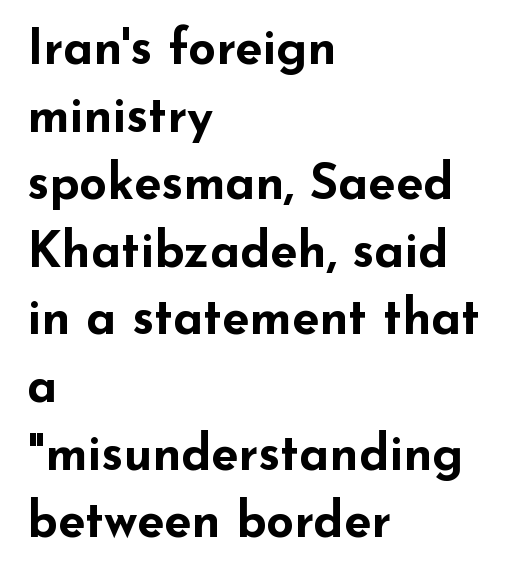
{"serif": "no", "italic": "no", "bold": "yes", "weight": "bold", "width": "wide", "stroke_contrast": "low", "x_height": "small", "monospaced": "no", "underline": "no", "align": "left", "line_spacing": "normal", "line_spacing_ratio": 1.38, "letter_spacing": "normal", "letter_spacing_em": 0.0, "glyph_px": 49}
